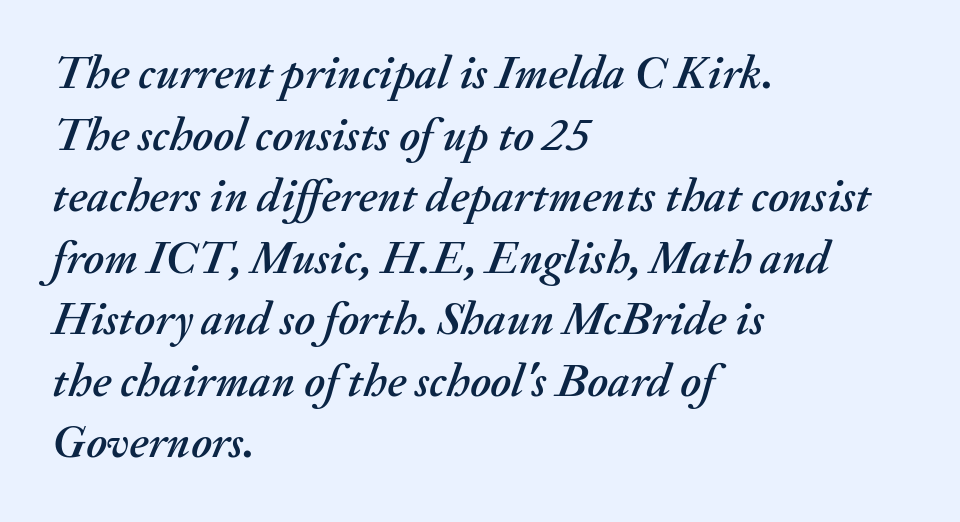
Q: Is the text italic (slanted)? A: Yes, it leans right by about 20 degrees.
Q: Is the text underlined? A: No.
Q: How is the paragraph aligned? A: Left-aligned.
Q: Is the spacing between letters normal or unusually wide? A: Normal.
Q: Is the spacing between lines tight, normal or loose? A: Normal.
Q: Width (condensed, normal, or wide)? A: Normal.
Q: Stroke contrast? A: Medium.
Q: x-height? A: Small.
Q: Monospaced? A: No.
